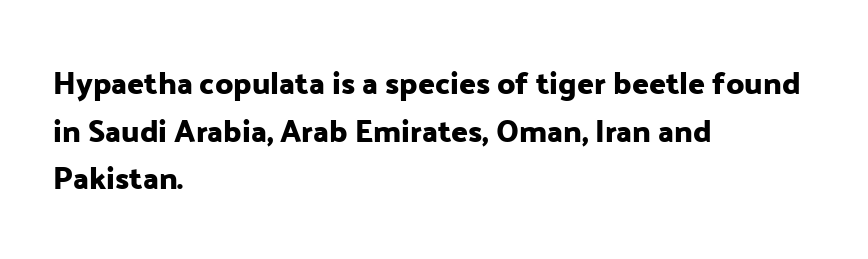
{"serif": "no", "italic": "no", "width": "normal", "stroke_contrast": "low", "x_height": "medium", "monospaced": "no", "underline": "no", "align": "left", "line_spacing": "normal", "line_spacing_ratio": 1.54, "letter_spacing": "normal", "letter_spacing_em": 0.0, "glyph_px": 31}
